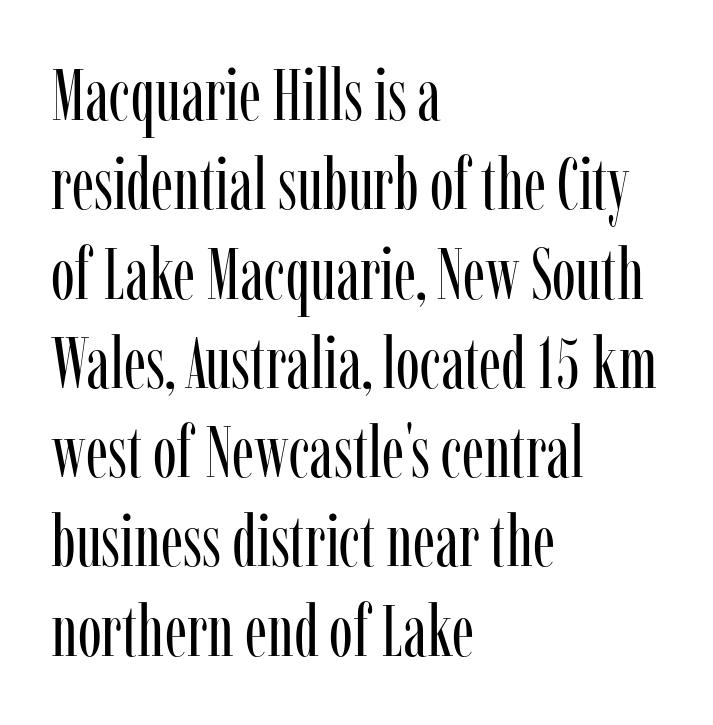
{"serif": "yes", "italic": "no", "bold": "no", "weight": "regular", "width": "condensed", "stroke_contrast": "low", "x_height": "medium", "monospaced": "no", "underline": "no", "align": "left", "line_spacing_ratio": 1.24, "letter_spacing": "normal", "letter_spacing_em": 0.0, "glyph_px": 72}
